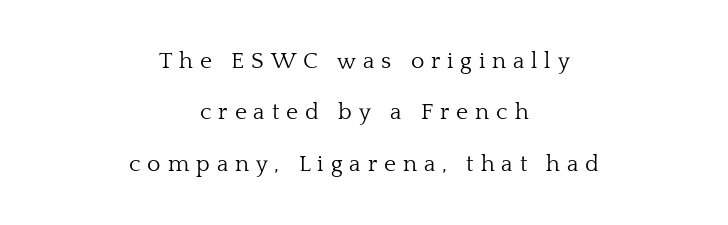
The image shows 23 px text type, upright; set centered, loose line spacing (2.23x), unusually wide letter spacing (+0.3 em), not underlined.
